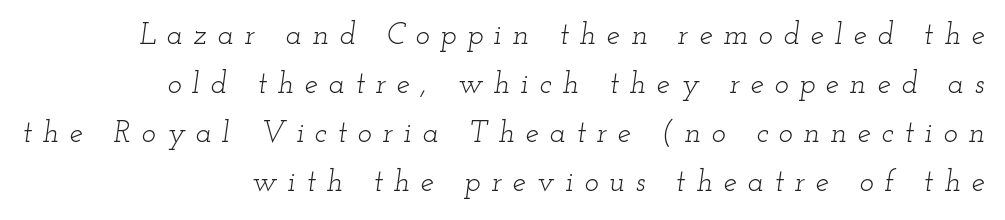
Q: Is the text bold? A: No.
Q: Is the text italic (slanted)? A: Yes, it leans right by about 12 degrees.
Q: Is the typeface a serif or a sans-serif typeface? A: Serif.
Q: Is the text underlined? A: No.
Q: How is the paragraph aligned? A: Right-aligned.
Q: Is the spacing between letters normal or unusually wide? A: Unusually wide.
Q: Is the spacing between lines tight, normal or loose? A: Normal.
Q: Width (condensed, normal, or wide)? A: Wide.
Q: Stroke contrast? A: Low.
Q: x-height? A: Small.
Q: Monospaced? A: No.
